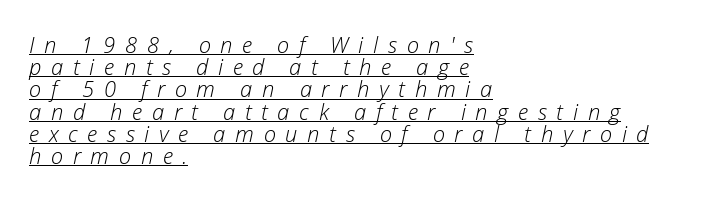
{"italic": "yes", "lean": "right", "slant_degrees": 12, "bold": "no", "underline": "yes", "align": "left", "line_spacing": "tight", "line_spacing_ratio": 1.01, "letter_spacing": "wide", "letter_spacing_em": 0.44, "glyph_px": 22}
